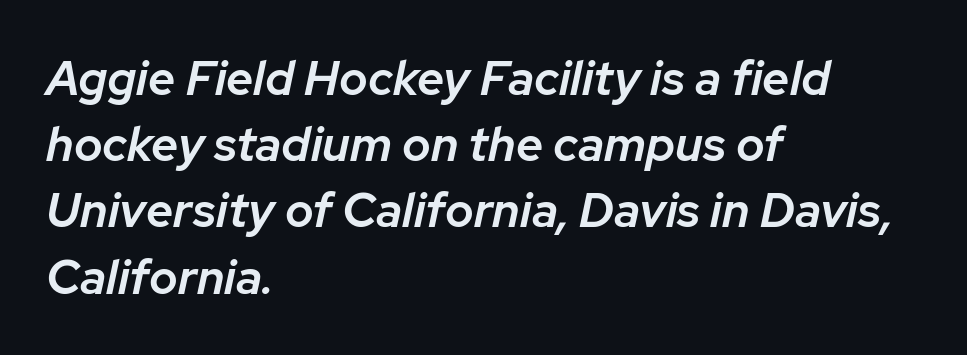
Q: Is the text bold? A: Semi-bold.
Q: Is the text italic (slanted)? A: Yes, it leans right by about 12 degrees.
Q: Is the text underlined? A: No.
Q: How is the paragraph aligned? A: Left-aligned.
Q: Is the spacing between letters normal or unusually wide? A: Normal.
Q: Is the spacing between lines tight, normal or loose? A: Normal.
Q: Width (condensed, normal, or wide)? A: Normal.
Q: Stroke contrast? A: Low.
Q: x-height? A: Medium.
Q: Monospaced? A: No.
